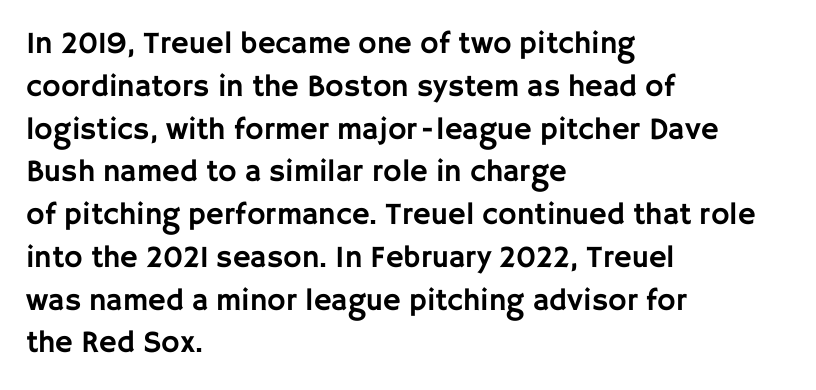
The image shows 31 px sans-serif type, upright; set left-aligned, normal line spacing (1.38x), normal letter spacing, not underlined; low stroke contrast and a large x-height.
